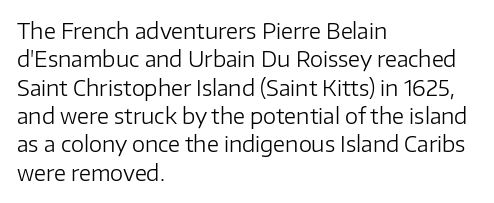
The image shows 21 px text type, upright; set left-aligned, normal line spacing (1.35x), normal letter spacing, not underlined.
